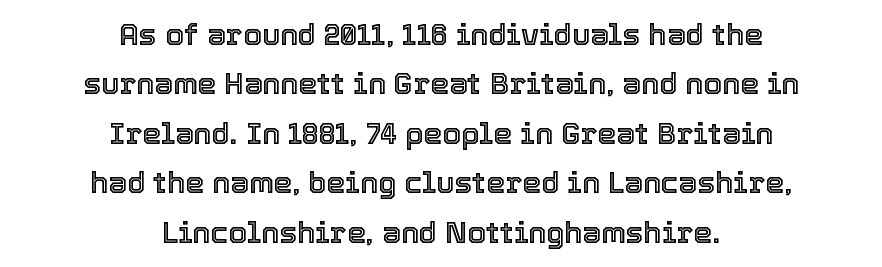
The string is rendered with underlining switched off. You could call the tracking neutral — neither tight nor loose. Where is the straight margin? There isn't one; the lines are centered. This is roman type, the default non-slanted kind. The rendering uses natural spacing where letterforms have individual widths. If you measured baseline to baseline, you'd find a middling distance.
